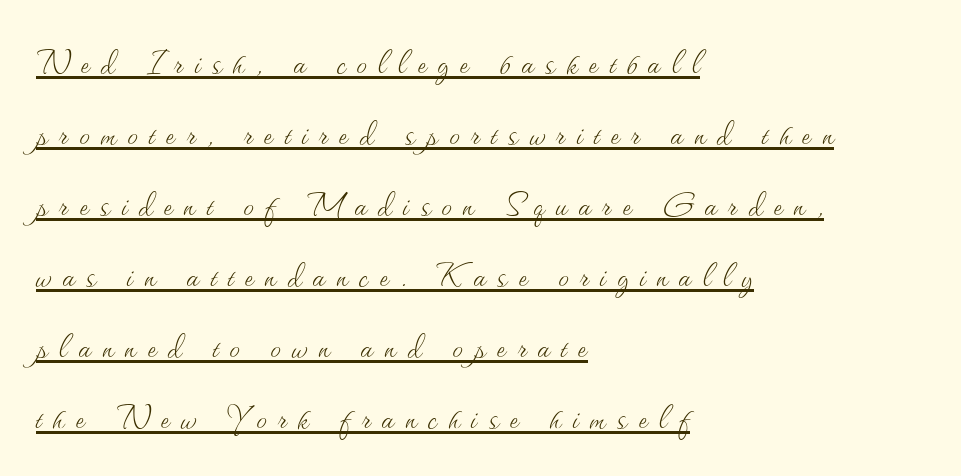
Q: Is the text bold? A: No.
Q: Is the text italic (slanted)? A: Yes.
Q: Is the text underlined? A: Yes.
Q: How is the paragraph aligned? A: Left-aligned.
Q: Is the spacing between letters normal or unusually wide? A: Unusually wide.
Q: Is the spacing between lines tight, normal or loose? A: Normal.
Q: Width (condensed, normal, or wide)? A: Normal.
Q: Stroke contrast? A: Medium.
Q: x-height? A: Small.
Q: Monospaced? A: No.
